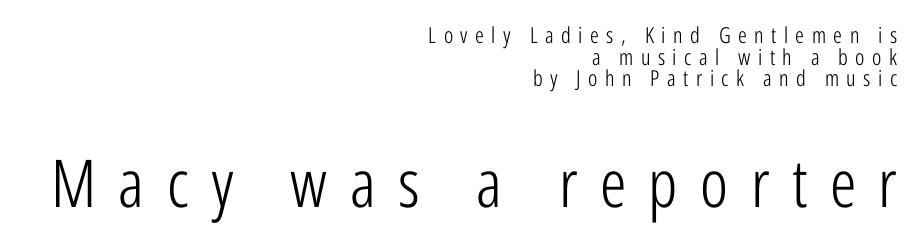
Q: Is the text bold? A: No.
Q: Is the text italic (slanted)? A: No, it is upright.
Q: Is the typeface a serif or a sans-serif typeface? A: Sans-serif.
Q: Is the text underlined? A: No.
Q: How is the paragraph aligned? A: Right-aligned.
Q: Is the spacing between letters normal or unusually wide? A: Unusually wide.
Q: Is the spacing between lines tight, normal or loose? A: Tight.
Q: Which block of text is set in a larger size, the first (top) or the second (bottom)? A: The second (bottom) one.
Q: Width (condensed, normal, or wide)? A: Condensed.
Q: Stroke contrast? A: Low.
Q: x-height? A: Medium.
Q: Monospaced? A: No.
